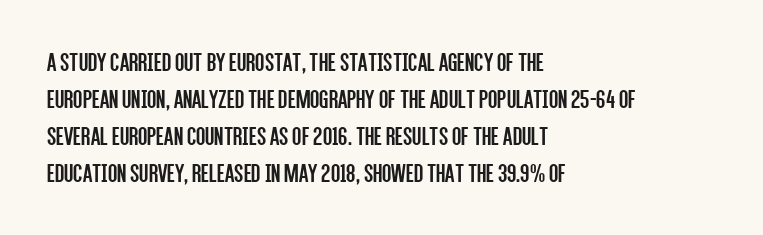
{"italic": "no", "bold": "no", "underline": "no", "align": "left", "line_spacing": "normal", "line_spacing_ratio": 1.37, "letter_spacing": "normal", "letter_spacing_em": 0.0, "glyph_px": 27}
